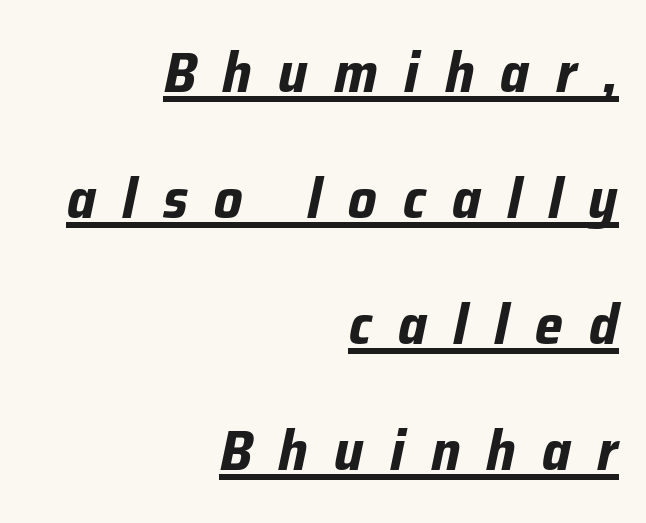
Q: Is the text bold? A: Yes.
Q: Is the text italic (slanted)? A: Yes, it leans right by about 12 degrees.
Q: Is the text underlined? A: Yes.
Q: How is the paragraph aligned? A: Right-aligned.
Q: Is the spacing between letters normal or unusually wide? A: Unusually wide.
Q: Is the spacing between lines tight, normal or loose? A: Loose.
Q: Width (condensed, normal, or wide)? A: Normal.
Q: Stroke contrast? A: Low.
Q: x-height? A: Medium.
Q: Monospaced? A: No.
